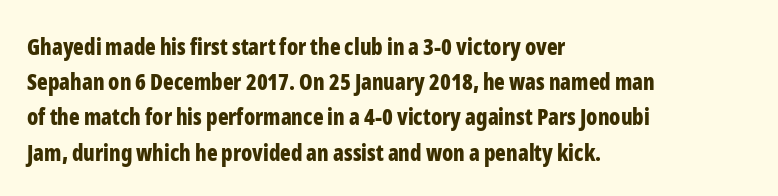
Q: Is the text bold? A: Yes.
Q: Is the text italic (slanted)? A: No, it is upright.
Q: Is the text underlined? A: No.
Q: How is the paragraph aligned? A: Left-aligned.
Q: Is the spacing between letters normal or unusually wide? A: Normal.
Q: Is the spacing between lines tight, normal or loose? A: Normal.
